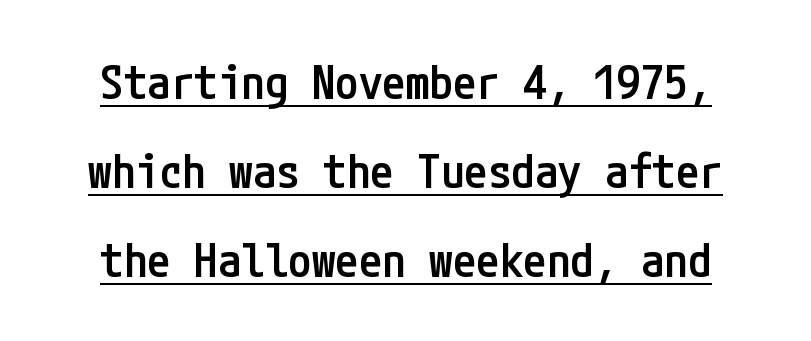
You can tell from the bare stems that sans-serif type was used. Bold? Not quite — semibold, heavier than regular but stopping short. The font's upright variant was chosen for this text. The glyphs are accompanied by a horizontal stroke just below them.
